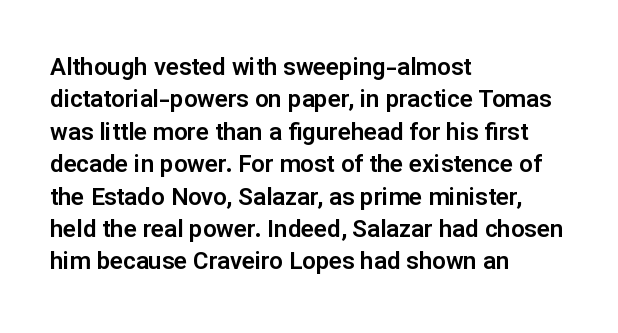
Q: Is the text italic (slanted)? A: No, it is upright.
Q: Is the text underlined? A: No.
Q: How is the paragraph aligned? A: Left-aligned.
Q: Is the spacing between letters normal or unusually wide? A: Normal.
Q: Is the spacing between lines tight, normal or loose? A: Normal.
